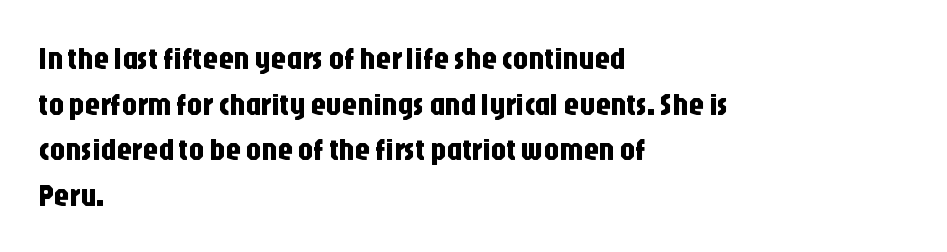
{"serif": "no", "italic": "no", "width": "condensed", "stroke_contrast": "low", "x_height": "large", "monospaced": "no", "underline": "no", "align": "left", "line_spacing": "normal", "line_spacing_ratio": 1.47, "letter_spacing": "normal", "letter_spacing_em": 0.0, "glyph_px": 31}
